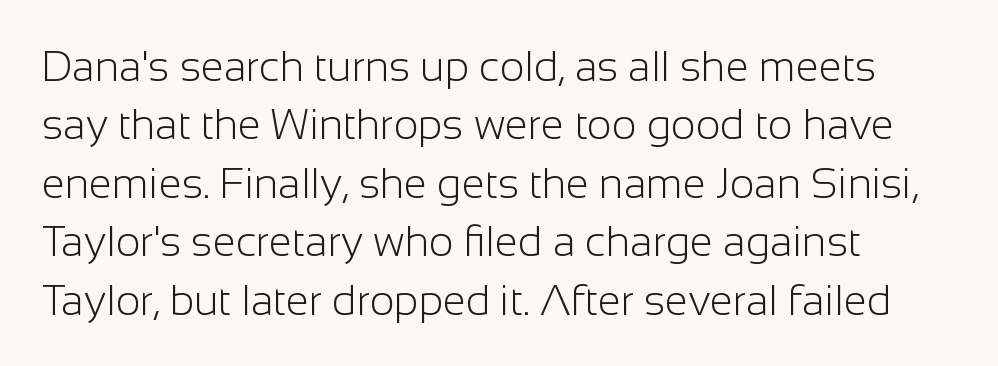
Q: Is the text bold? A: No.
Q: Is the text italic (slanted)? A: No, it is upright.
Q: Is the typeface a serif or a sans-serif typeface? A: Sans-serif.
Q: Is the text underlined? A: No.
Q: How is the paragraph aligned? A: Left-aligned.
Q: Is the spacing between letters normal or unusually wide? A: Normal.
Q: Is the spacing between lines tight, normal or loose? A: Normal.
Q: Width (condensed, normal, or wide)? A: Normal.
Q: Stroke contrast? A: Low.
Q: x-height? A: Medium.
Q: Monospaced? A: No.
